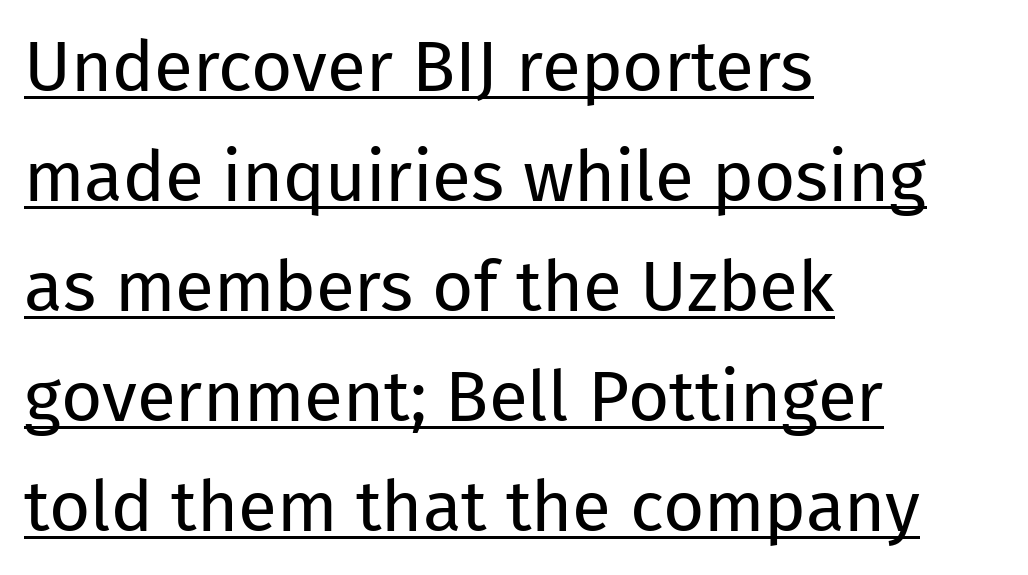
{"serif": "no", "italic": "no", "bold": "no", "weight": "regular", "width": "normal", "stroke_contrast": "low", "x_height": "medium", "monospaced": "no", "underline": "yes", "align": "left", "line_spacing": "normal", "line_spacing_ratio": 1.55, "letter_spacing": "normal", "letter_spacing_em": 0.0, "glyph_px": 71}
